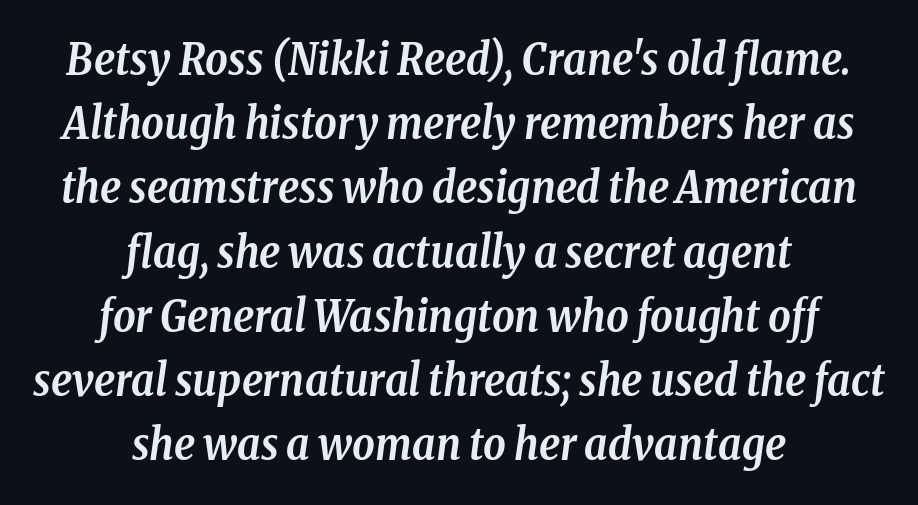
The letters advance in unequal steps, a hallmark of proportional type. Leading matches the norm, producing a regular column. Nobody touched the tracking dial on this one. The zone under the glyphs is completely vacant.
